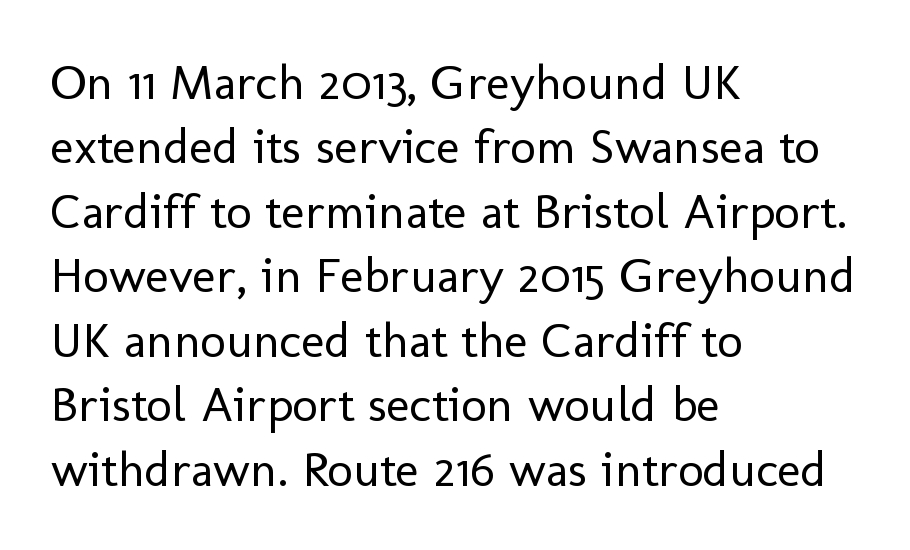
{"serif": "no", "italic": "no", "bold": "no", "weight": "regular", "width": "normal", "stroke_contrast": "low", "x_height": "medium", "monospaced": "no", "underline": "no", "align": "left", "line_spacing": "normal", "line_spacing_ratio": 1.29, "letter_spacing": "normal", "letter_spacing_em": 0.0, "glyph_px": 50}
